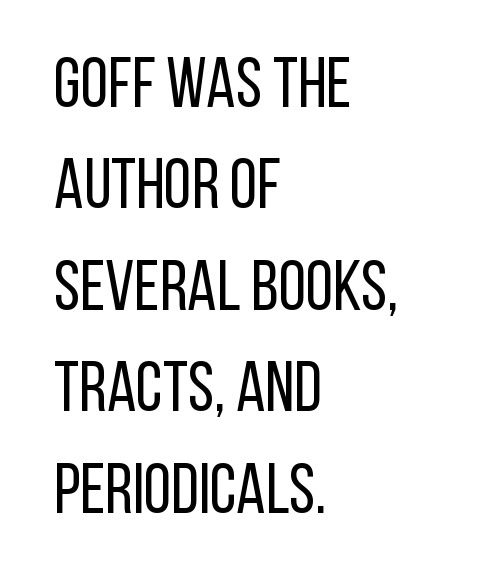
{"serif": "no", "italic": "no", "bold": "no", "weight": "regular", "width": "condensed", "stroke_contrast": "low", "x_height": "large", "monospaced": "no", "underline": "no", "align": "left", "line_spacing": "normal", "line_spacing_ratio": 1.45, "letter_spacing": "normal", "letter_spacing_em": 0.0, "glyph_px": 70}
